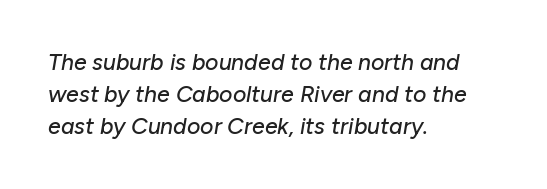
{"italic": "yes", "lean": "right", "slant_degrees": 10, "underline": "no", "align": "left", "line_spacing": "normal", "line_spacing_ratio": 1.4, "letter_spacing": "normal", "letter_spacing_em": 0.0, "glyph_px": 23}
